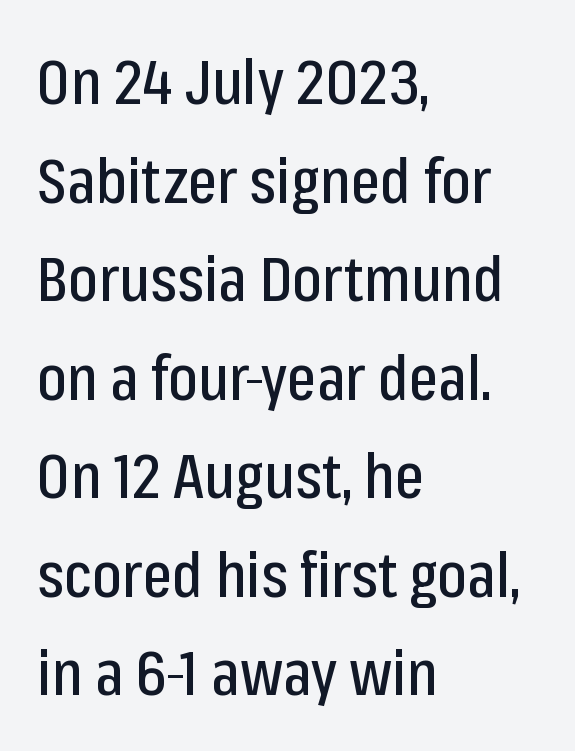
Q: Is the text italic (slanted)? A: No, it is upright.
Q: Is the typeface a serif or a sans-serif typeface? A: Sans-serif.
Q: Is the text underlined? A: No.
Q: How is the paragraph aligned? A: Left-aligned.
Q: Is the spacing between letters normal or unusually wide? A: Normal.
Q: Is the spacing between lines tight, normal or loose? A: Normal.
Q: Width (condensed, normal, or wide)? A: Condensed.
Q: Stroke contrast? A: Low.
Q: x-height? A: Medium.
Q: Monospaced? A: No.
